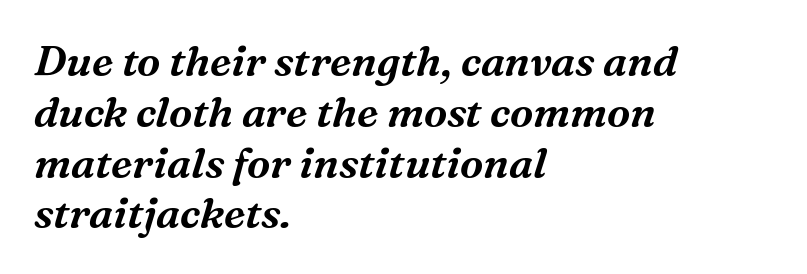
{"serif": "yes", "italic": "yes", "lean": "right", "slant_degrees": 16, "width": "normal", "stroke_contrast": "medium", "x_height": "medium", "monospaced": "no", "underline": "no", "align": "left", "line_spacing_ratio": 1.21, "letter_spacing": "normal", "letter_spacing_em": 0.0, "glyph_px": 42}
